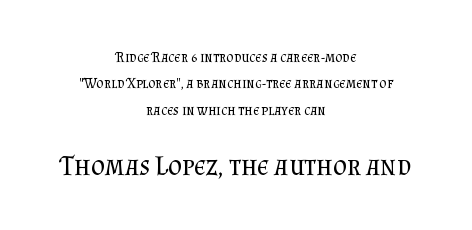
Q: Is the text bold? A: No.
Q: Is the text italic (slanted)? A: No, it is upright.
Q: Is the text underlined? A: No.
Q: How is the paragraph aligned? A: Centered.
Q: Is the spacing between letters normal or unusually wide? A: Normal.
Q: Which block of text is set in a larger size, the first (top) or the second (bottom)? A: The second (bottom) one.
